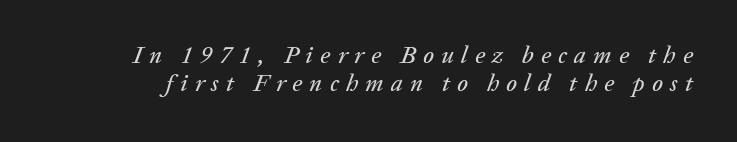
If you drew a line through each stem, it would be angled. Honestly, the letter spacing is so wide it's the main thing you notice. A bare baseline throughout the passage.
